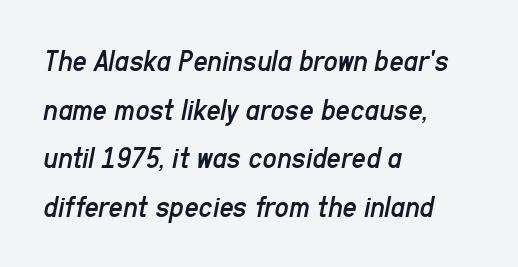
{"italic": "yes", "lean": "right", "slant_degrees": 11, "bold": "no", "weight": "regular", "width": "condensed", "stroke_contrast": "low", "x_height": "medium", "monospaced": "no", "underline": "no", "align": "left", "line_spacing": "normal", "line_spacing_ratio": 1.57, "letter_spacing": "normal", "letter_spacing_em": 0.0, "glyph_px": 31}
